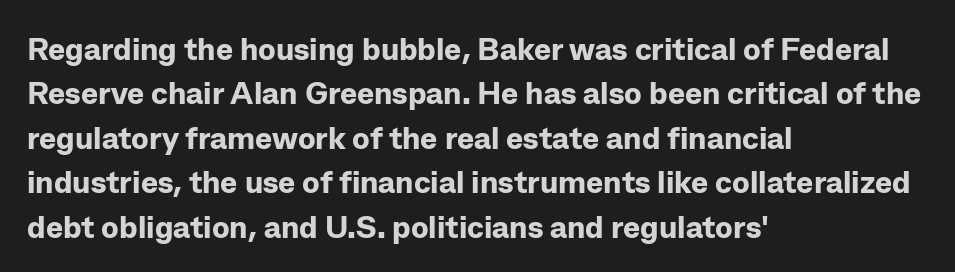
{"serif": "no", "italic": "no", "bold": "yes", "weight": "bold", "width": "normal", "stroke_contrast": "low", "x_height": "medium", "monospaced": "no", "underline": "no", "align": "left", "line_spacing": "normal", "line_spacing_ratio": 1.39, "letter_spacing": "normal", "letter_spacing_em": 0.0, "glyph_px": 32}
